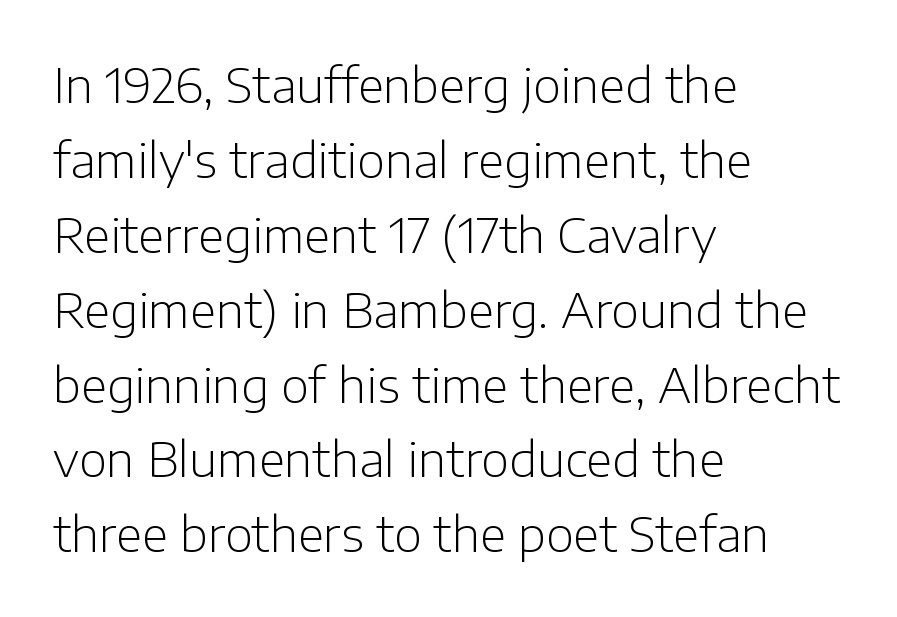
Q: Is the text bold? A: No.
Q: Is the text italic (slanted)? A: No, it is upright.
Q: Is the typeface a serif or a sans-serif typeface? A: Sans-serif.
Q: Is the text underlined? A: No.
Q: How is the paragraph aligned? A: Left-aligned.
Q: Is the spacing between letters normal or unusually wide? A: Normal.
Q: Is the spacing between lines tight, normal or loose? A: Normal.
Q: Width (condensed, normal, or wide)? A: Normal.
Q: Stroke contrast? A: Low.
Q: x-height? A: Medium.
Q: Monospaced? A: No.
